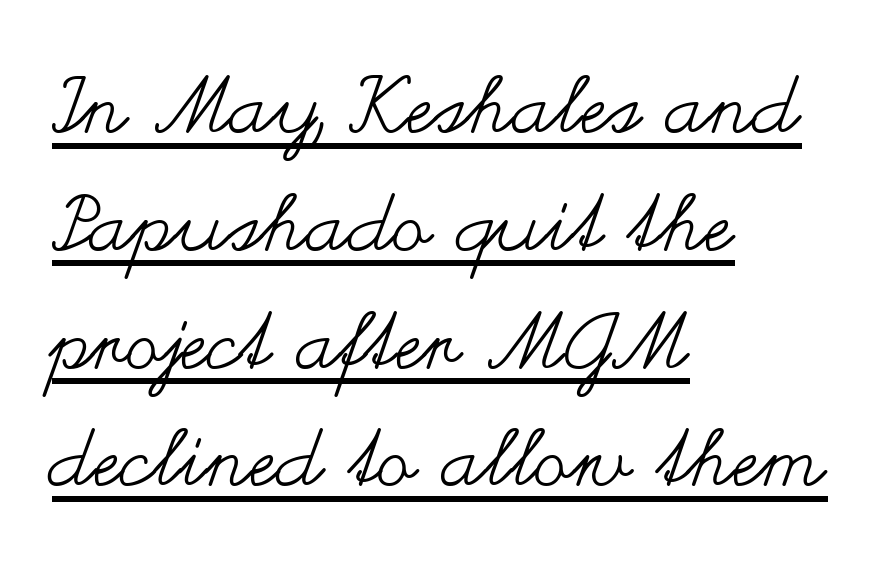
The image shows 78 px regular-weight, wide type; set left-aligned, normal line spacing (1.51x), normal letter spacing, underlined; medium stroke contrast and a small x-height.
